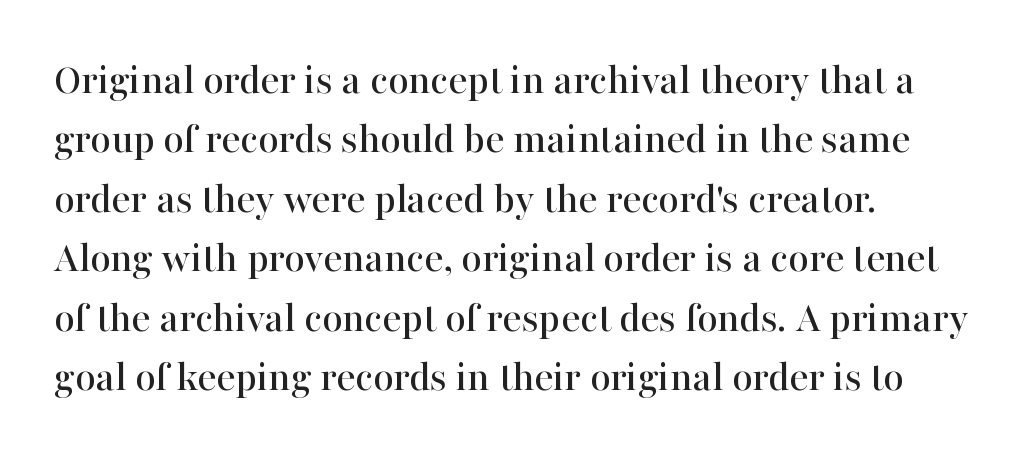
Q: Is the text italic (slanted)? A: No, it is upright.
Q: Is the typeface a serif or a sans-serif typeface? A: Serif.
Q: Is the text underlined? A: No.
Q: How is the paragraph aligned? A: Left-aligned.
Q: Is the spacing between letters normal or unusually wide? A: Normal.
Q: Is the spacing between lines tight, normal or loose? A: Normal.
Q: Width (condensed, normal, or wide)? A: Normal.
Q: Stroke contrast? A: High.
Q: x-height? A: Medium.
Q: Monospaced? A: No.
